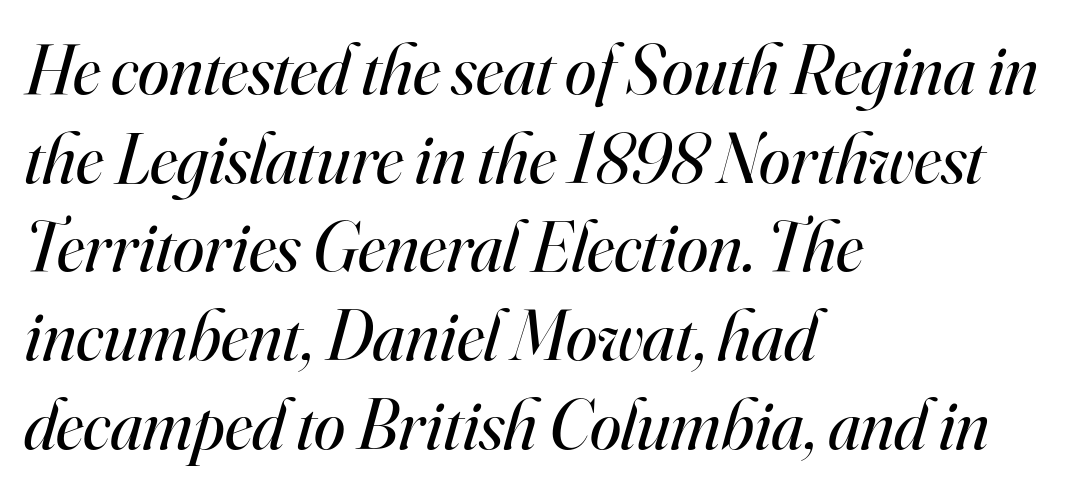
The image shows 71 px regular-weight serif type, italic (leaning right); set left-aligned, normal line spacing (1.25x), normal letter spacing, not underlined; high stroke contrast and a small x-height.
